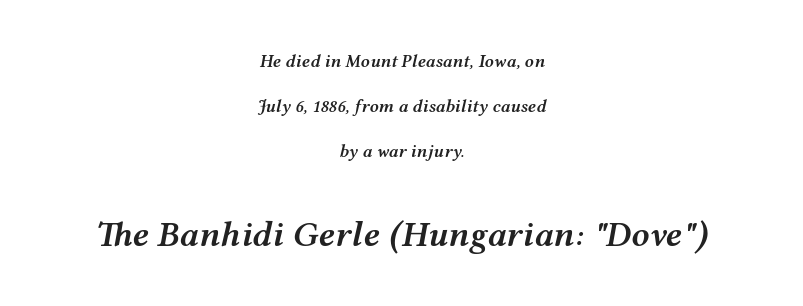
{"italic": "yes", "lean": "right", "slant_degrees": 12, "bold": "semi", "weight": "semibold", "width": "wide", "stroke_contrast": "medium", "x_height": "medium", "monospaced": "no", "underline": "no", "align": "center", "line_spacing": "loose", "line_spacing_ratio": 2.49, "letter_spacing": "normal", "letter_spacing_em": 0.0, "larger_block": "second", "size_ratio": 2.0, "glyph_px": 36}
